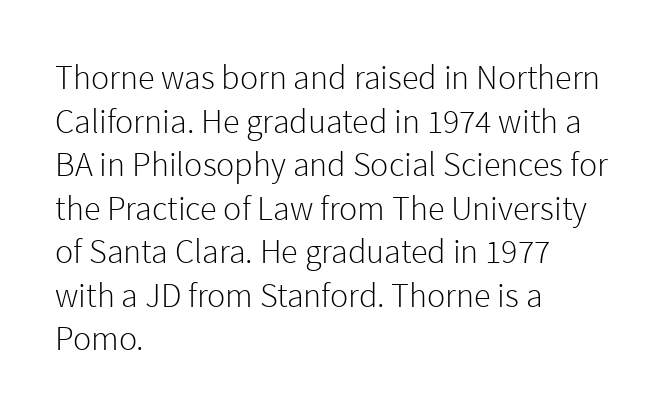
In terms of posture, this sample is upright. The characters display no serif detailing; their extremities are plain. A typesetter would call this leading conventional body-copy spacing. Alignment: flush left.
